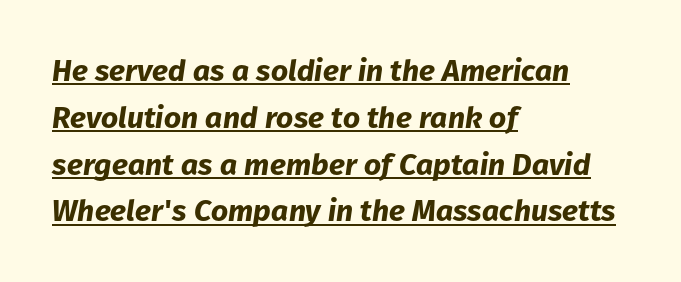
{"italic": "yes", "lean": "right", "slant_degrees": 8, "bold": "yes", "weight": "bold", "width": "normal", "stroke_contrast": "low", "x_height": "medium", "monospaced": "no", "underline": "yes", "align": "left", "line_spacing": "normal", "line_spacing_ratio": 1.56, "letter_spacing": "normal", "letter_spacing_em": 0.0, "glyph_px": 30}
